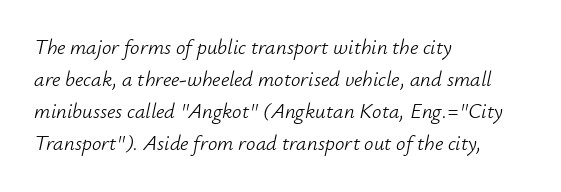
The image shows 21 px text type, italic (leaning right); set left-aligned, normal line spacing (1.53x), normal letter spacing, not underlined.
